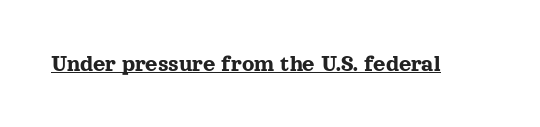
Default kerning and tracking; the words read as compact shapes. Notice how the stems are strictly vertical — no italics here. The glyphs are accompanied by a horizontal stroke just below them.
